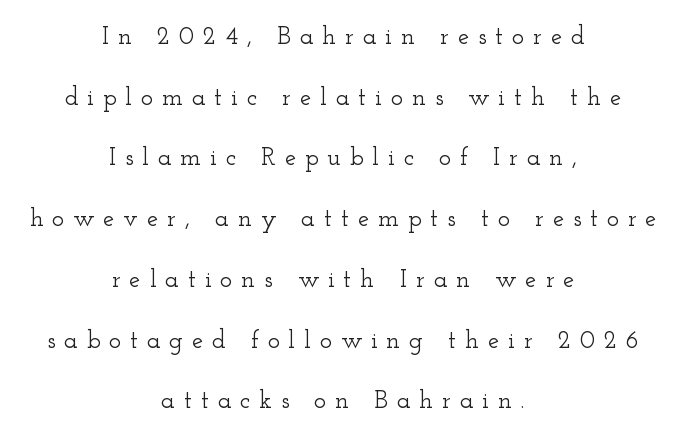
The tracking jumps out immediately: characters are airy and widely separated. Descenders hang freely into open space. Unlike italic type, these characters show no tilt at all. In terms of leading, this rendering errs on the spacious side. The whitespace from short lines is split evenly between both sides.
